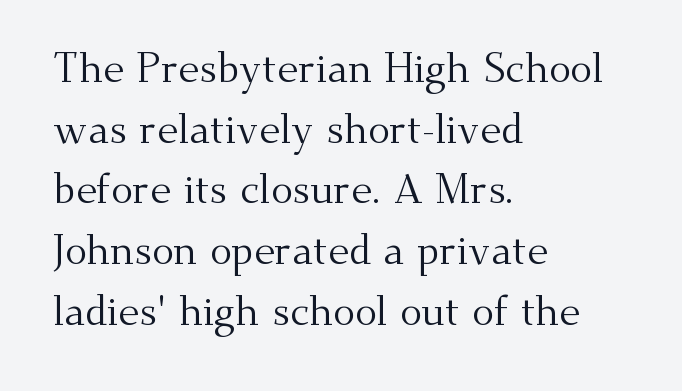
Q: Is the text bold? A: No.
Q: Is the text italic (slanted)? A: No, it is upright.
Q: Is the typeface a serif or a sans-serif typeface? A: Serif.
Q: Is the text underlined? A: No.
Q: How is the paragraph aligned? A: Left-aligned.
Q: Is the spacing between letters normal or unusually wide? A: Normal.
Q: Is the spacing between lines tight, normal or loose? A: Normal.
Q: Width (condensed, normal, or wide)? A: Normal.
Q: Stroke contrast? A: Medium.
Q: x-height? A: Small.
Q: Monospaced? A: No.
